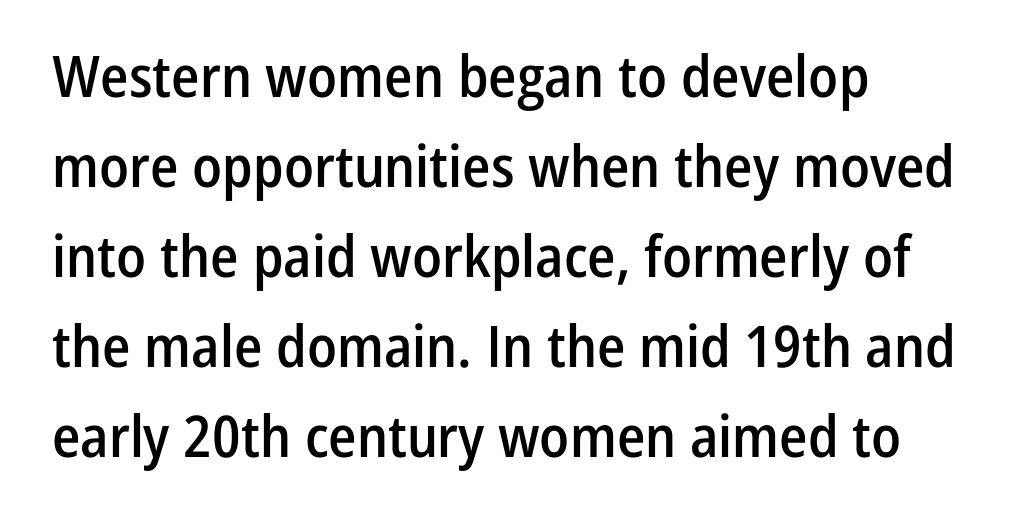
The image shows 58 px semibold, condensed sans-serif type, upright; set normal line spacing (1.55x), normal letter spacing, not underlined; low stroke contrast and a medium x-height.
